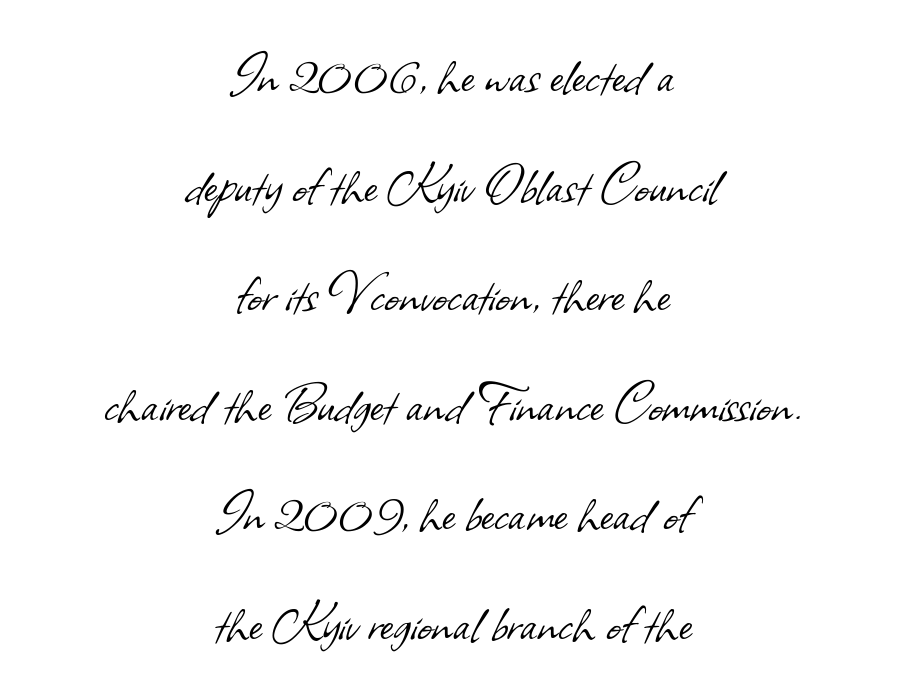
{"serif": "no", "bold": "no", "weight": "light", "width": "normal", "stroke_contrast": "low", "x_height": "small", "monospaced": "no", "underline": "no", "align": "center", "line_spacing_ratio": 1.74, "letter_spacing": "normal", "letter_spacing_em": 0.0, "glyph_px": 63}
